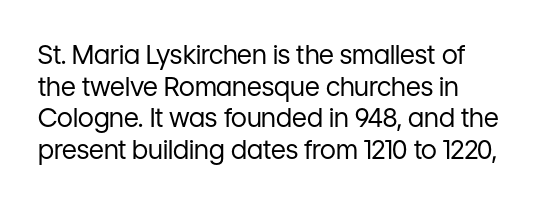
Nope, not italic — everything's standing straight. The font is comparable to plain body text, perhaps lighter. Inter-character spacing is left at the font's built-in metrics. The zone under the glyphs is completely vacant. These lines are set flush left with a ragged right edge.
